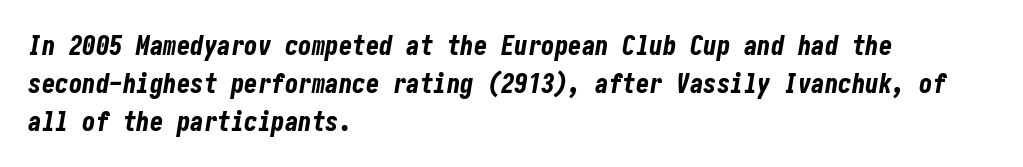
The image shows 27 px bold type, italic (leaning right); set left-aligned, normal line spacing (1.4x), normal letter spacing, not underlined.
